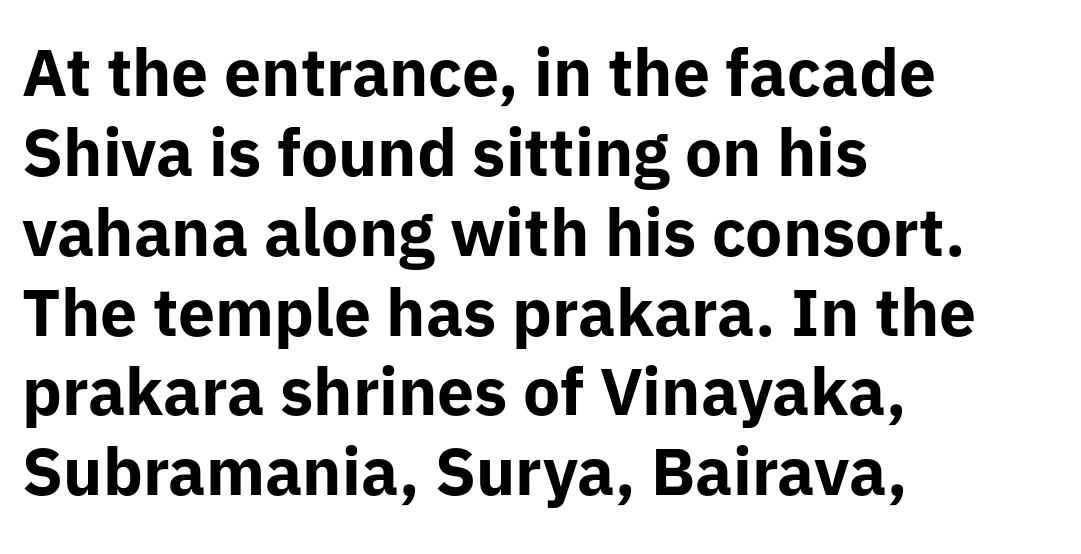
The image shows 66 px bold sans-serif type, upright; set left-aligned, line spacing 1.21x, normal letter spacing, not underlined; low stroke contrast and a medium x-height.
